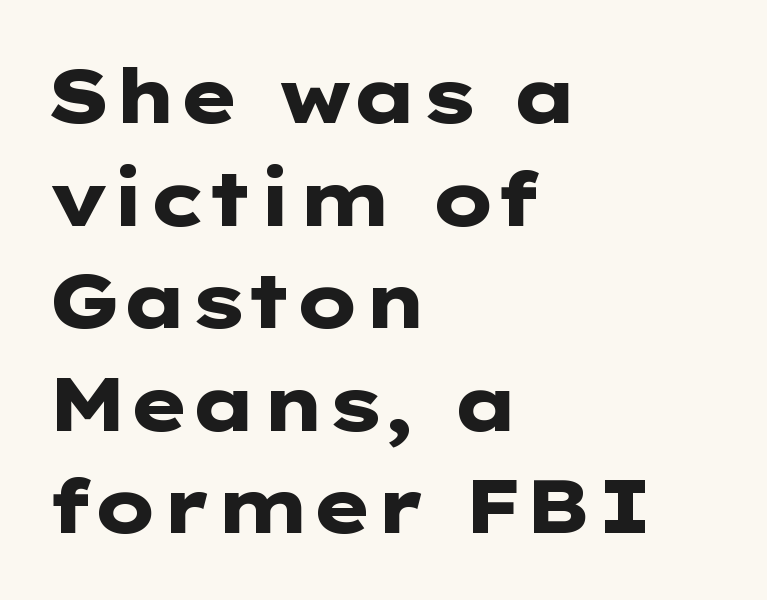
Grotesque or geometric, the face here clearly has no serifs. You could not count columns in this text — the font is proportionally spaced. Normally led — the rows are evenly, conventionally spaced. I'd describe the lettering as bold — thick and assertive.
